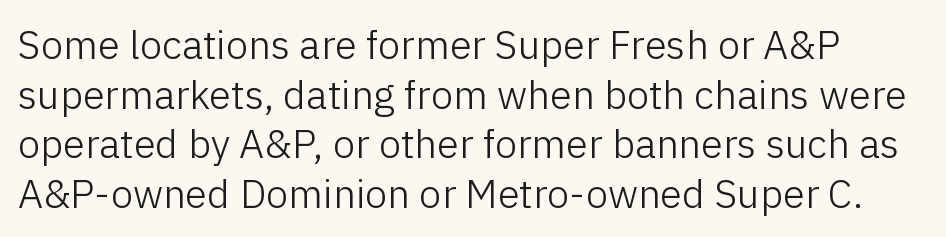
These lines were composed using upright roman letters. You could not count columns in this text — the font is proportionally spaced. Caption: face not bold, strokes unweighted. The foot of each line stays bare and open. Look at the bottom of the vertical strokes: they stop flat, with no serifs. There is no visible air inserted between adjacent glyphs.
